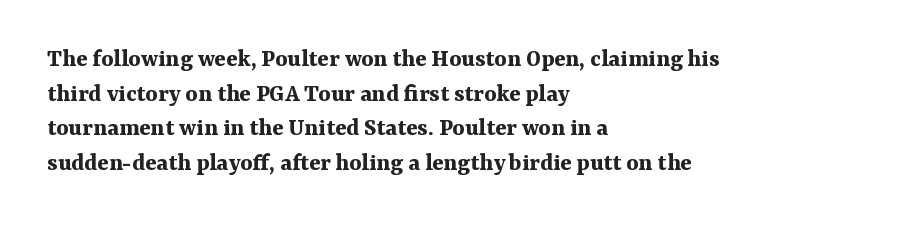
The image shows 26 px bold type, upright; set left-aligned, normal line spacing (1.33x), normal letter spacing, not underlined.
